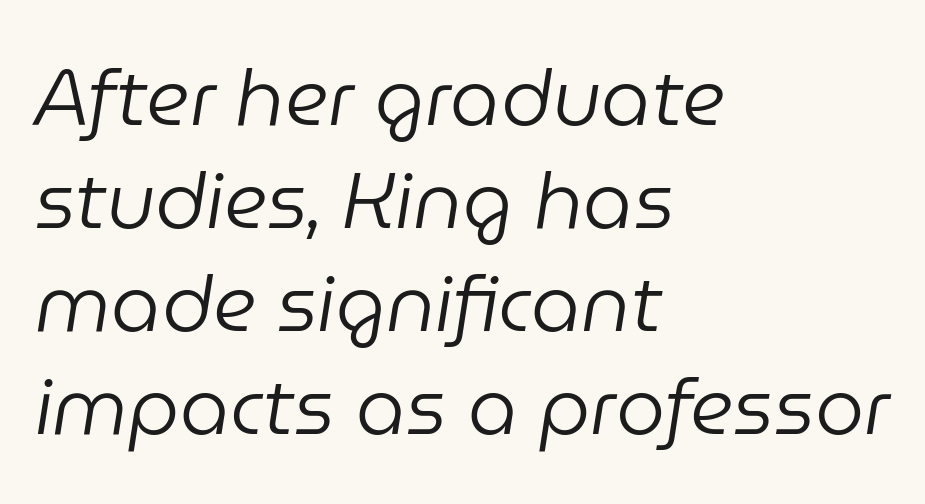
Q: Is the text bold? A: No.
Q: Is the text italic (slanted)? A: Yes, it leans right by about 9 degrees.
Q: Is the text underlined? A: No.
Q: How is the paragraph aligned? A: Left-aligned.
Q: Is the spacing between letters normal or unusually wide? A: Normal.
Q: Is the spacing between lines tight, normal or loose? A: Normal.
Q: Width (condensed, normal, or wide)? A: Normal.
Q: Stroke contrast? A: Low.
Q: x-height? A: Medium.
Q: Monospaced? A: No.
